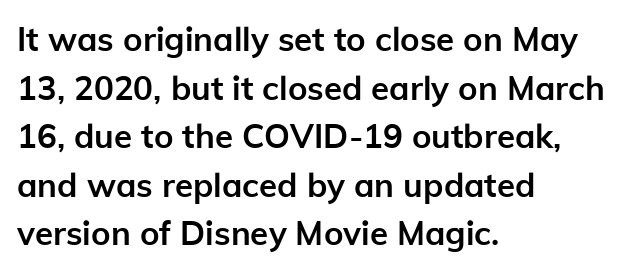
The image shows 33 px semibold sans-serif type, upright; set left-aligned, normal line spacing (1.47x), normal letter spacing, not underlined; low stroke contrast and a medium x-height.
